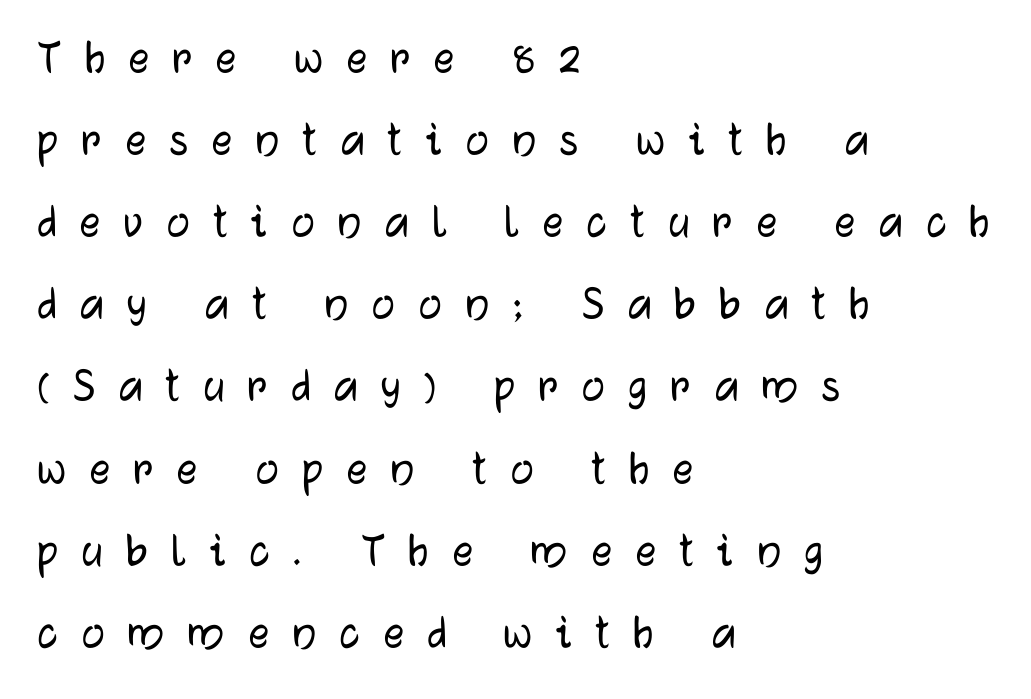
Q: Is the text italic (slanted)? A: No, it is upright.
Q: Is the typeface a serif or a sans-serif typeface? A: Sans-serif.
Q: Is the text underlined? A: No.
Q: How is the paragraph aligned? A: Left-aligned.
Q: Is the spacing between letters normal or unusually wide? A: Unusually wide.
Q: Is the spacing between lines tight, normal or loose? A: Normal.
Q: Width (condensed, normal, or wide)? A: Normal.
Q: Stroke contrast? A: Low.
Q: x-height? A: Medium.
Q: Monospaced? A: No.
